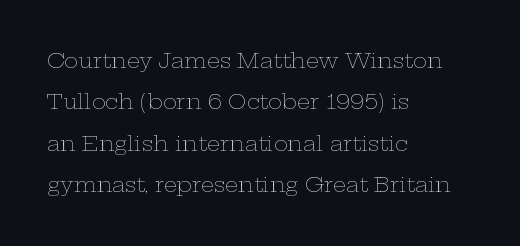
{"italic": "no", "bold": "no", "underline": "no", "align": "left", "line_spacing": "loose", "line_spacing_ratio": 1.97, "letter_spacing": "normal", "letter_spacing_em": 0.0, "glyph_px": 21}
